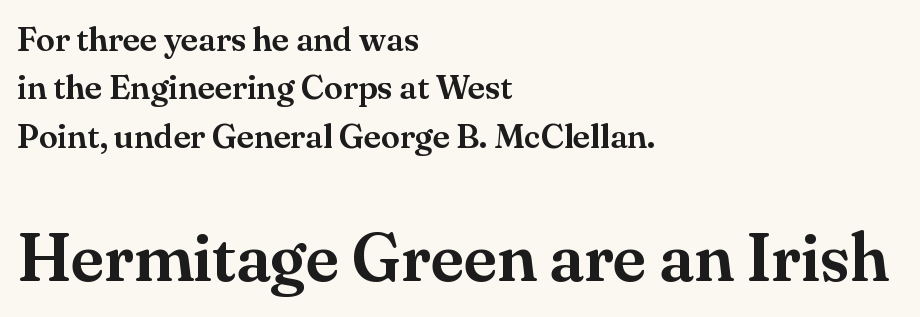
Q: Is the text italic (slanted)? A: No, it is upright.
Q: Is the typeface a serif or a sans-serif typeface? A: Serif.
Q: Is the text underlined? A: No.
Q: How is the paragraph aligned? A: Left-aligned.
Q: Is the spacing between letters normal or unusually wide? A: Normal.
Q: Is the spacing between lines tight, normal or loose? A: Normal.
Q: Which block of text is set in a larger size, the first (top) or the second (bottom)? A: The second (bottom) one.
Q: Width (condensed, normal, or wide)? A: Normal.
Q: Stroke contrast? A: Medium.
Q: x-height? A: Small.
Q: Monospaced? A: No.
